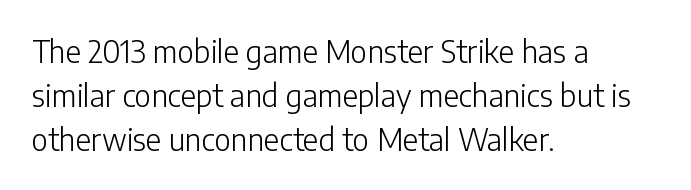
{"serif": "no", "italic": "no", "bold": "no", "weight": "light", "width": "normal", "stroke_contrast": "low", "x_height": "medium", "monospaced": "no", "underline": "no", "align": "left", "line_spacing": "normal", "line_spacing_ratio": 1.46, "letter_spacing": "normal", "letter_spacing_em": 0.0, "glyph_px": 30}
